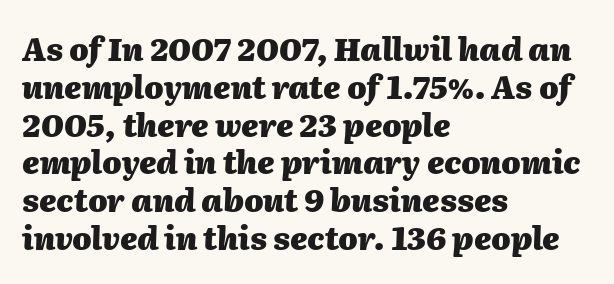
Q: Is the text bold? A: Yes.
Q: Is the text italic (slanted)? A: Yes, it leans right by about 2 degrees.
Q: Is the text underlined? A: No.
Q: How is the paragraph aligned? A: Left-aligned.
Q: Is the spacing between letters normal or unusually wide? A: Normal.
Q: Width (condensed, normal, or wide)? A: Normal.
Q: Stroke contrast? A: Medium.
Q: x-height? A: Medium.
Q: Monospaced? A: No.
